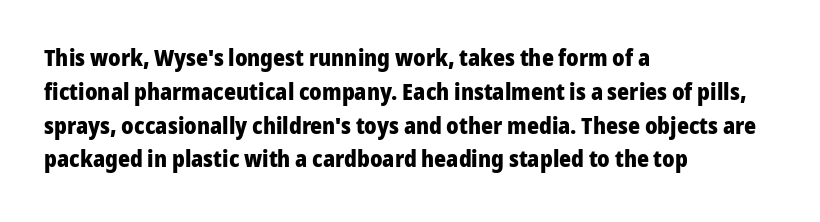
The image shows 23 px bold type, upright; set left-aligned, normal line spacing (1.47x), normal letter spacing, not underlined.
